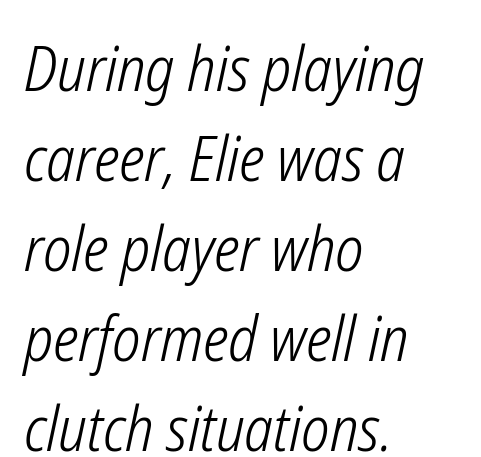
The image shows 62 px light, condensed type, italic (leaning right); set left-aligned, normal line spacing (1.45x), normal letter spacing, not underlined; low stroke contrast and a medium x-height.
